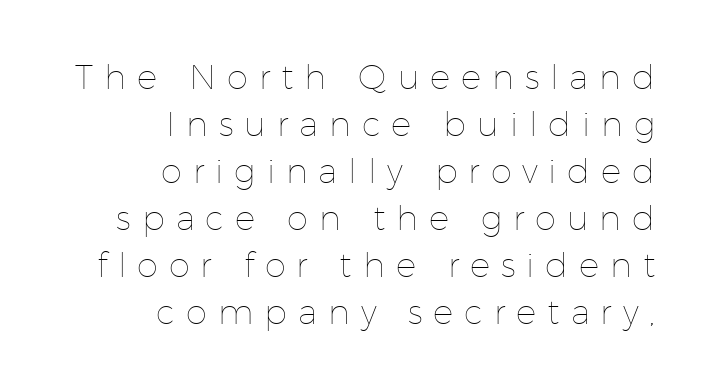
The image shows 34 px thin type, upright; set right-aligned, normal line spacing (1.38x), unusually wide letter spacing (+0.32 em), not underlined; low stroke contrast and a medium x-height.
